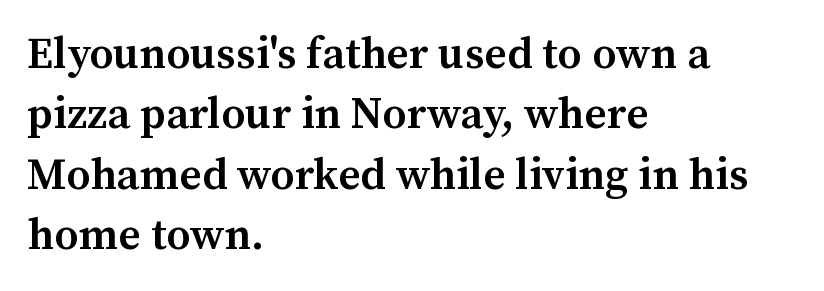
Is this a fixed-width face? No — the glyphs have proportional, varying widths. The type sits square on the baseline with zero lean. One-word summary of the alignment: left. The strip under each line holds only bare page. The passage shown is typeset with a serif family. Vertically, the passage feels balanced, rows spaced as you'd expect.
